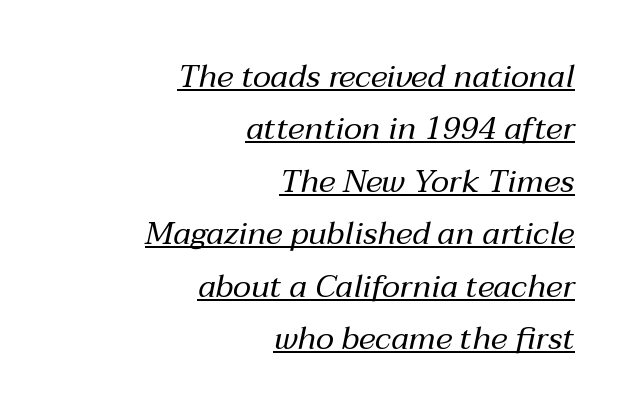
The image shows 32 px regular-weight type, italic (leaning right); set right-aligned, normal line spacing (1.64x), normal letter spacing, underlined; medium stroke contrast and a medium x-height.
